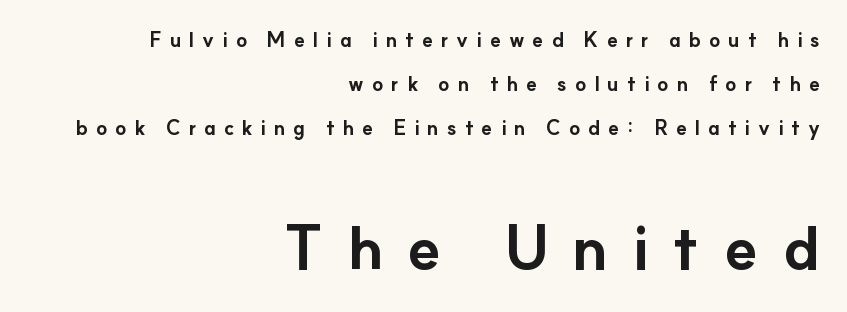
Type style note: lacks serifs. Varying glyph widths throughout — classic text-font behaviour. Of the two passages, the one underneath uses the larger point size. Letters rest on an invisible, unmarked baseline. Each word looks stretched out because of the extra space between its letters. Notice how the passage keeps a crisp vertical edge on the right only.
